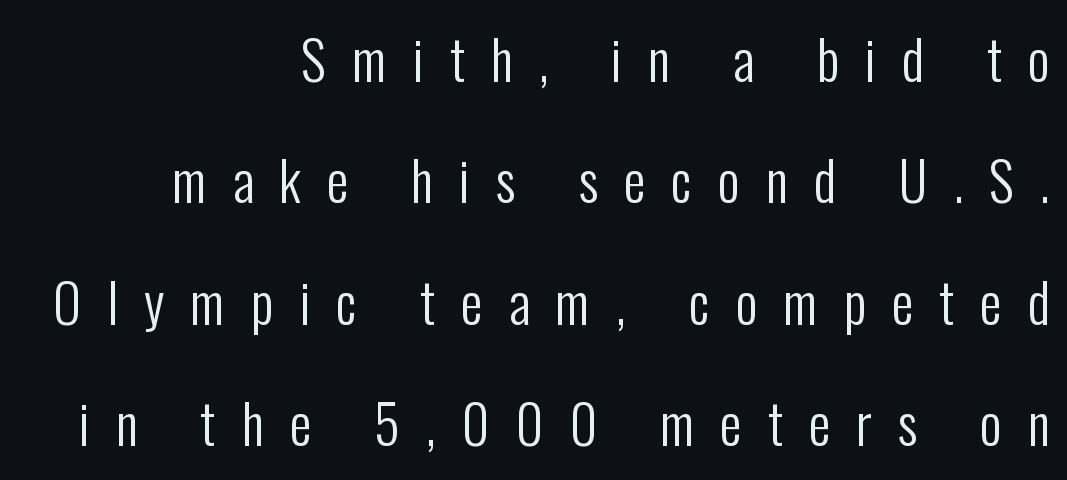
Q: Is the text bold? A: No.
Q: Is the text italic (slanted)? A: No, it is upright.
Q: Is the typeface a serif or a sans-serif typeface? A: Sans-serif.
Q: Is the text underlined? A: No.
Q: How is the paragraph aligned? A: Right-aligned.
Q: Is the spacing between letters normal or unusually wide? A: Unusually wide.
Q: Is the spacing between lines tight, normal or loose? A: Loose.
Q: Width (condensed, normal, or wide)? A: Condensed.
Q: Stroke contrast? A: Low.
Q: x-height? A: Medium.
Q: Monospaced? A: No.
